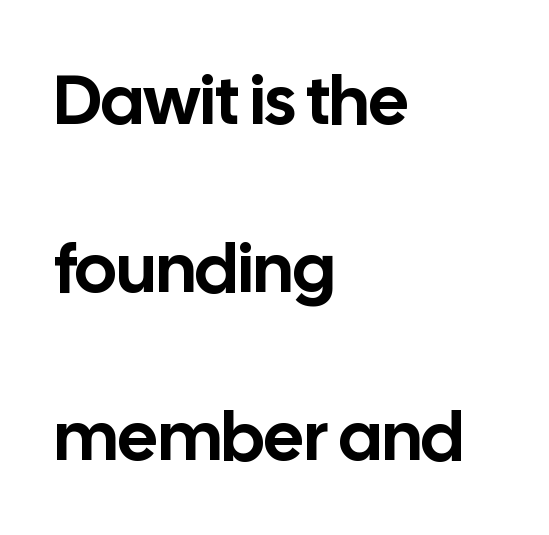
The image shows 70 px sans-serif type, upright; set left-aligned, loose line spacing (2.4x), normal letter spacing, not underlined; low stroke contrast and a medium x-height.
